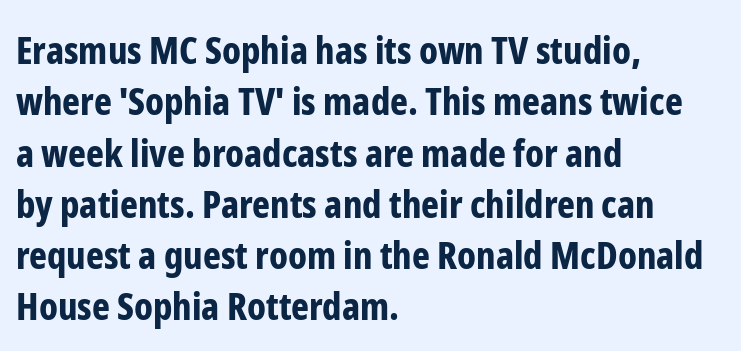
Q: Is the text bold? A: Yes.
Q: Is the text italic (slanted)? A: No, it is upright.
Q: Is the typeface a serif or a sans-serif typeface? A: Sans-serif.
Q: Is the text underlined? A: No.
Q: How is the paragraph aligned? A: Left-aligned.
Q: Is the spacing between letters normal or unusually wide? A: Normal.
Q: Is the spacing between lines tight, normal or loose? A: Normal.
Q: Width (condensed, normal, or wide)? A: Condensed.
Q: Stroke contrast? A: Low.
Q: x-height? A: Medium.
Q: Monospaced? A: No.
